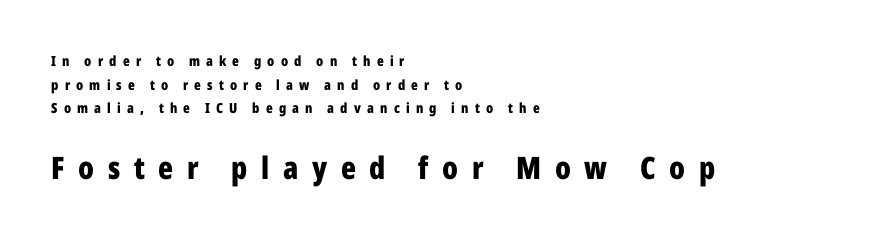
{"serif": "no", "italic": "no", "bold": "yes", "weight": "bold", "width": "condensed", "stroke_contrast": "low", "x_height": "medium", "monospaced": "no", "underline": "no", "align": "left", "line_spacing": "normal", "line_spacing_ratio": 1.68, "letter_spacing": "wide", "letter_spacing_em": 0.44, "larger_block": "second", "size_ratio": 2.21, "glyph_px": 31}
